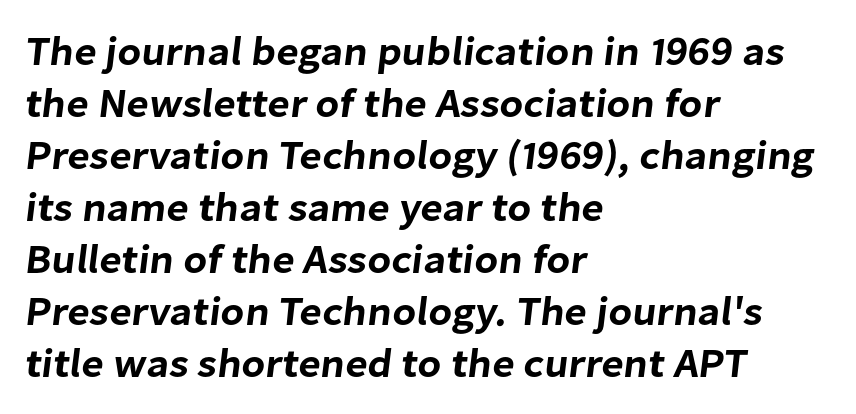
The image shows 41 px sans-serif type; set left-aligned, normal line spacing (1.27x), normal letter spacing, not underlined; low stroke contrast and a medium x-height.
